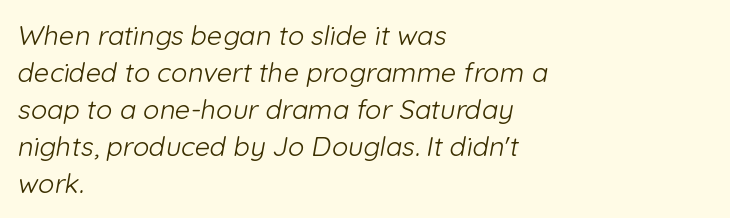
The passage shown is not underscored anywhere. The typesetter chose a ragged-right arrangement here. Letters have the restrained weight of plain body copy at most. Default kerning and tracking; the words read as compact shapes.
